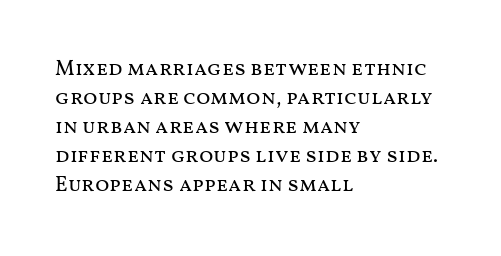
{"italic": "no", "bold": "no", "underline": "no", "align": "left", "line_spacing": "normal", "line_spacing_ratio": 1.38, "letter_spacing": "normal", "letter_spacing_em": 0.0, "glyph_px": 21}
